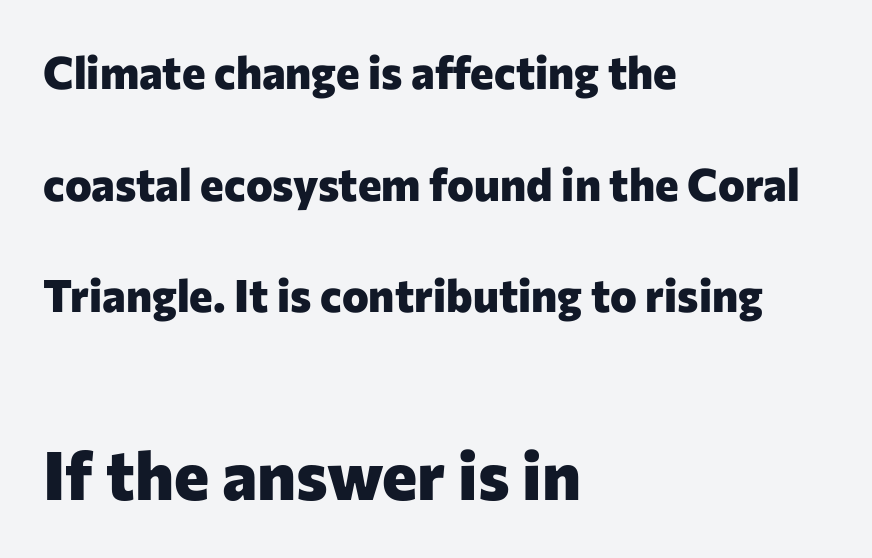
The image shows 67 px heavy sans-serif type, upright; set left-aligned, loose line spacing (2.48x), normal letter spacing, not underlined; the second (bottom) block is 1.49x larger; low stroke contrast and a medium x-height.
